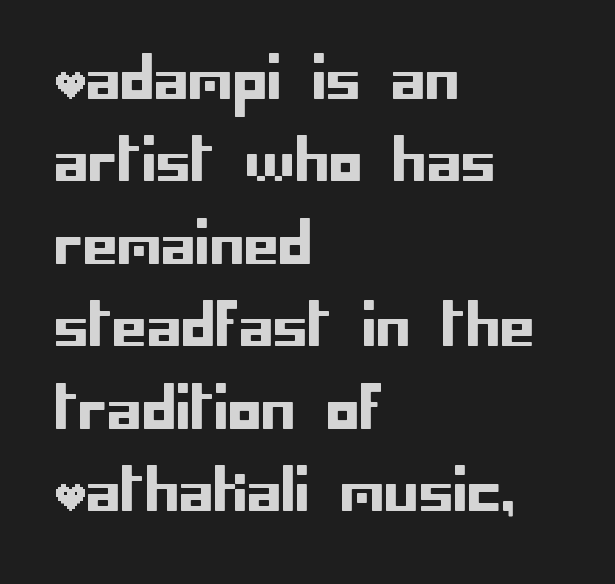
{"serif": "no", "italic": "no", "width": "normal", "stroke_contrast": "low", "x_height": "large", "underline": "no", "align": "left", "line_spacing": "normal", "line_spacing_ratio": 1.5, "letter_spacing": "normal", "letter_spacing_em": 0.0, "glyph_px": 55}
